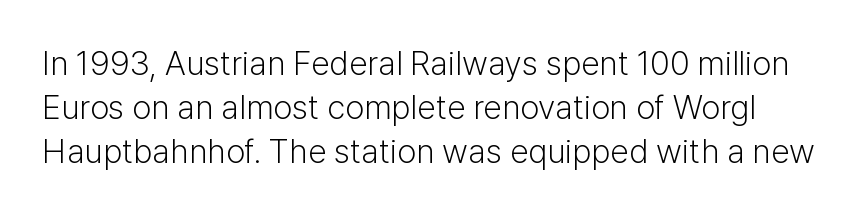
The image shows 34 px light sans-serif type, upright; set normal line spacing (1.3x), normal letter spacing, not underlined; low stroke contrast and a medium x-height.
